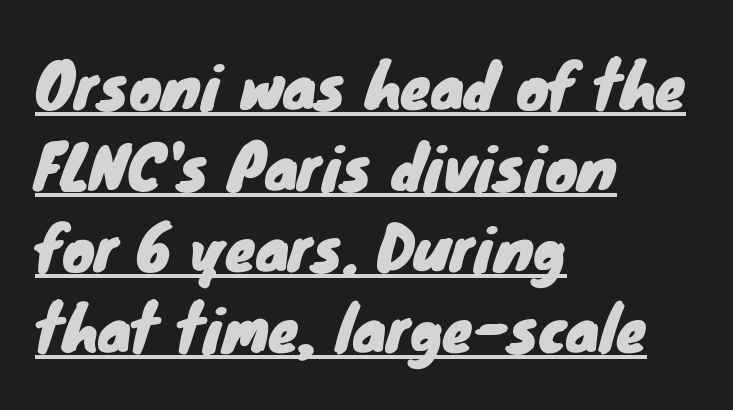
{"serif": "no", "width": "normal", "stroke_contrast": "low", "x_height": "small", "monospaced": "no", "underline": "yes", "align": "left", "line_spacing": "normal", "line_spacing_ratio": 1.33, "letter_spacing": "normal", "letter_spacing_em": 0.0, "glyph_px": 61}
